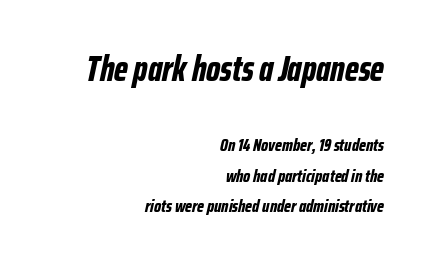
Each row of text sits above clean, open space. Is the type bold? Yes — the strokes are clearly thick and heavy. Horizontal bands of white between lines are of average thickness. Spacing verdict: proportional, widths tailored to each character.
